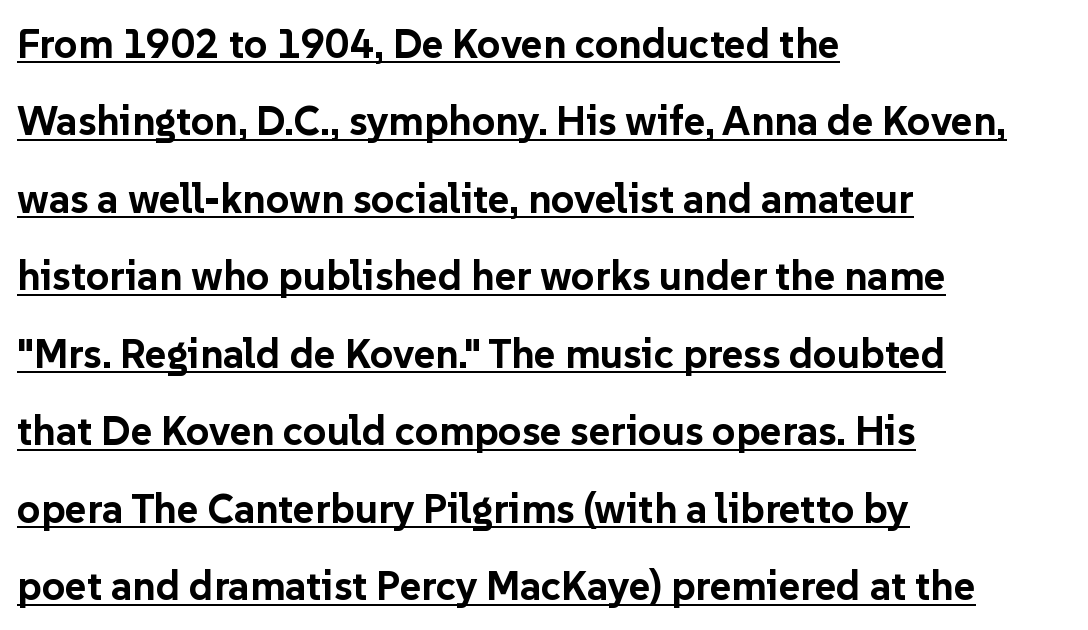
Line starts are locked; line ends wander. What stands out about the letter spacing? Nothing — it is the standard amount. Underlined type. The passage shown is typed in a proportional face where columns would drift.
